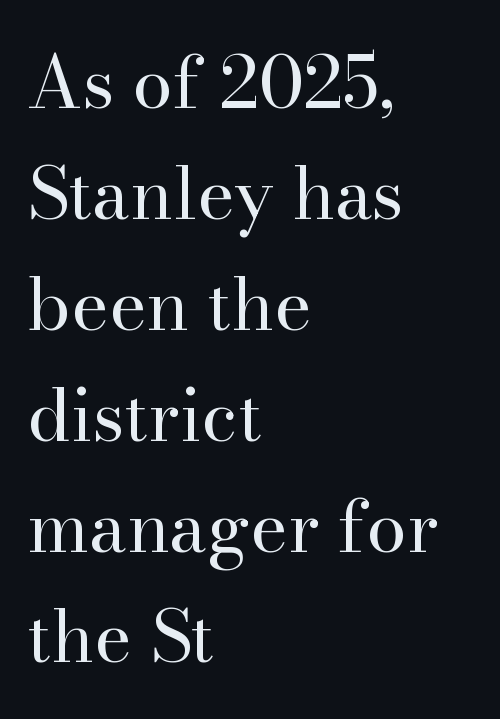
Q: Is the text bold? A: No.
Q: Is the text italic (slanted)? A: No, it is upright.
Q: Is the typeface a serif or a sans-serif typeface? A: Serif.
Q: Is the text underlined? A: No.
Q: How is the paragraph aligned? A: Left-aligned.
Q: Is the spacing between letters normal or unusually wide? A: Normal.
Q: Is the spacing between lines tight, normal or loose? A: Normal.
Q: Width (condensed, normal, or wide)? A: Normal.
Q: Stroke contrast? A: High.
Q: x-height? A: Small.
Q: Monospaced? A: No.
